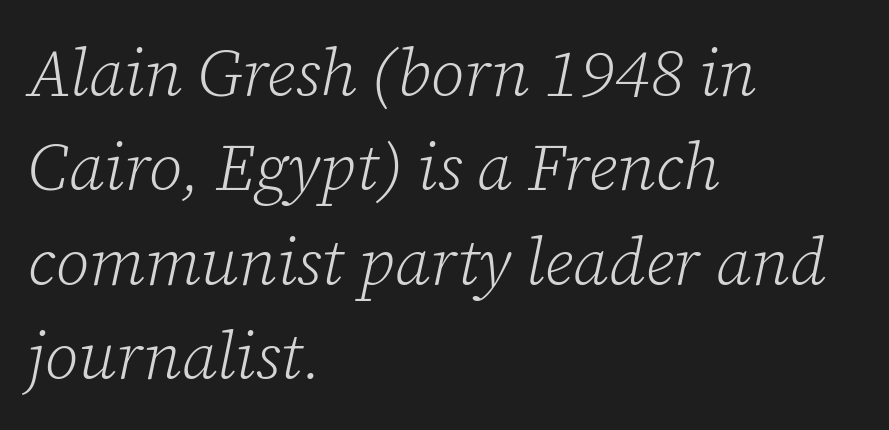
The image shows 66 px light serif type, italic (leaning right); set left-aligned, normal line spacing (1.43x), normal letter spacing, not underlined; low stroke contrast and a medium x-height.
